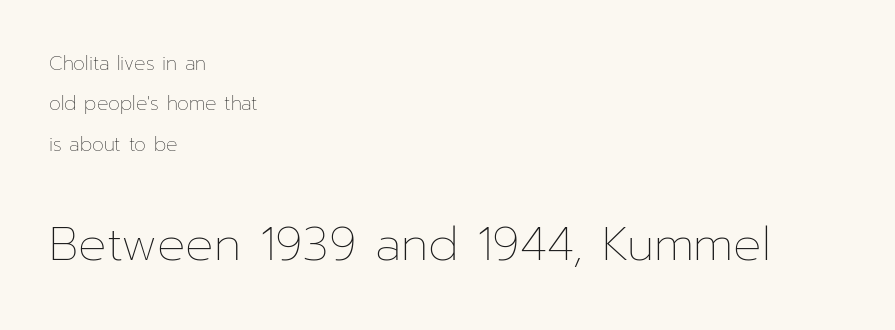
Q: Is the text bold? A: No.
Q: Is the text italic (slanted)? A: No, it is upright.
Q: Is the text underlined? A: No.
Q: How is the paragraph aligned? A: Left-aligned.
Q: Is the spacing between letters normal or unusually wide? A: Normal.
Q: Is the spacing between lines tight, normal or loose? A: Loose.
Q: Which block of text is set in a larger size, the first (top) or the second (bottom)? A: The second (bottom) one.
Q: Width (condensed, normal, or wide)? A: Normal.
Q: Stroke contrast? A: Low.
Q: x-height? A: Medium.
Q: Monospaced? A: No.
